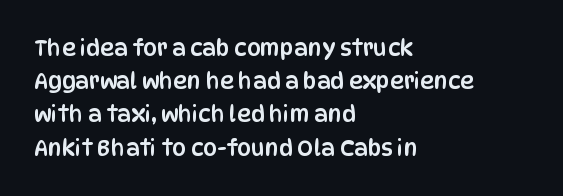
The image shows 22 px text type, upright; set left-aligned, normal line spacing (1.51x), normal letter spacing, not underlined.
